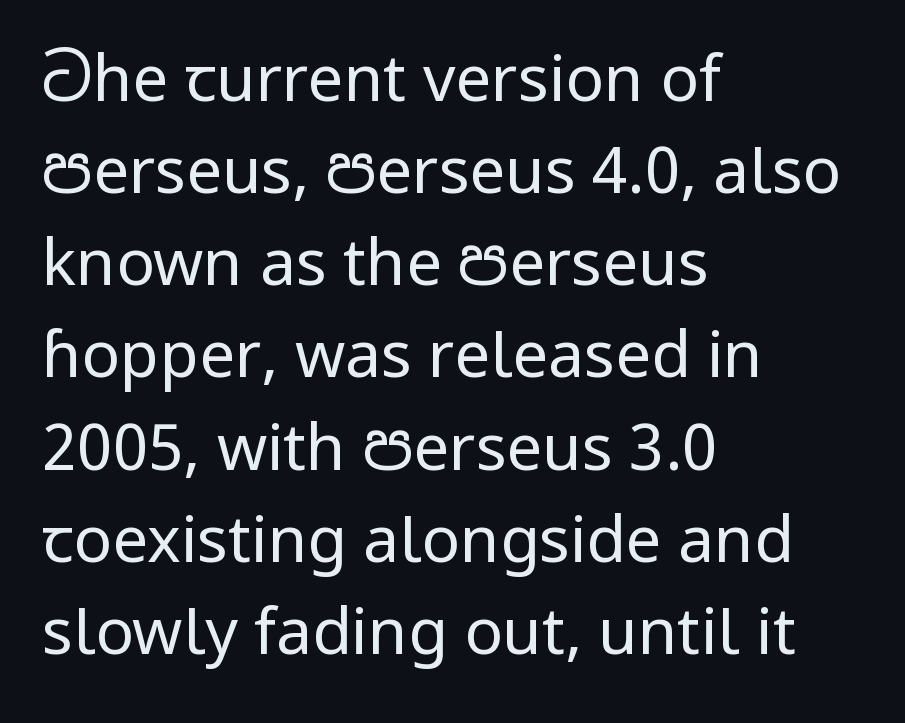
The image shows 64 px regular-weight sans-serif type, upright; set left-aligned, normal line spacing (1.44x), normal letter spacing, not underlined; low stroke contrast and a medium x-height.
